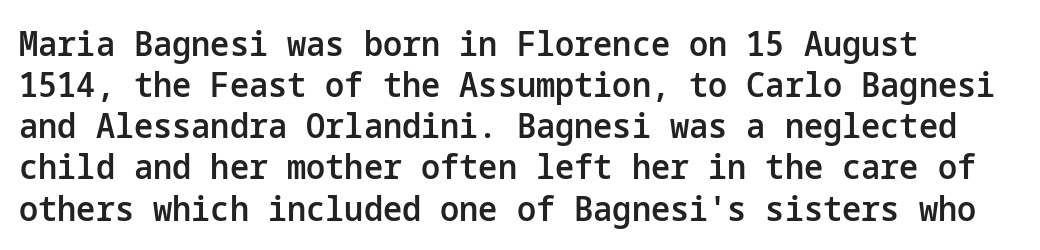
{"serif": "no", "italic": "no", "bold": "semi", "weight": "semibold", "width": "normal", "stroke_contrast": "low", "x_height": "medium", "underline": "no", "align": "left", "line_spacing_ratio": 1.21, "letter_spacing": "normal", "letter_spacing_em": 0.0, "glyph_px": 34}
